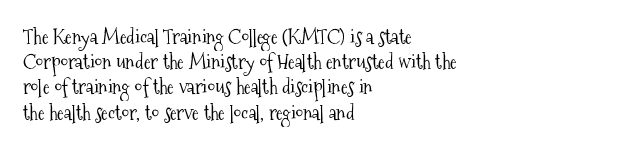
How would I describe the line gaps? Plain and ordinary. Stem width sits at or under what a default text font uses. Posture: straight, roman, zero tilt. Underlining? Definitely not there. How are the letters spaced? Ordinarily, with no added tracking. Alignment: flush left.
